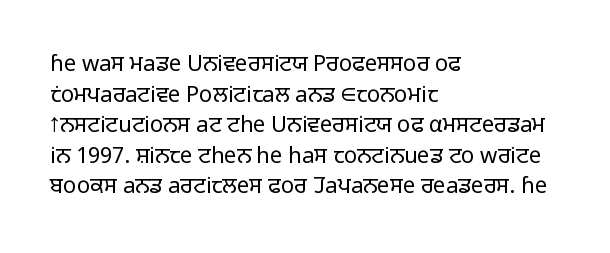
Here the glyphs are tracked normally, forming tight word shapes. This sample keeps an unexceptional amount of space between lines. Every character sits straight up, as roman type does. Each stroke keeps to a modest, everyday thickness or less. This rendering uses left alignment, leaving the right contour irregular. Descenders are the only things crossing below the line.
